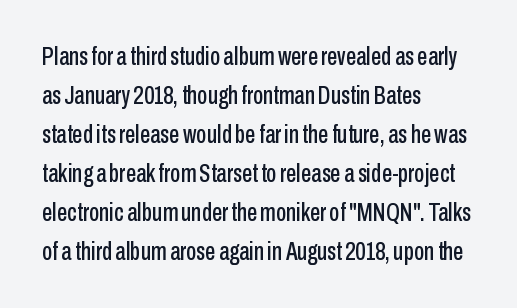
{"italic": "no", "underline": "no", "align": "left", "line_spacing": "normal", "line_spacing_ratio": 1.5, "letter_spacing": "normal", "letter_spacing_em": 0.0, "glyph_px": 26}
